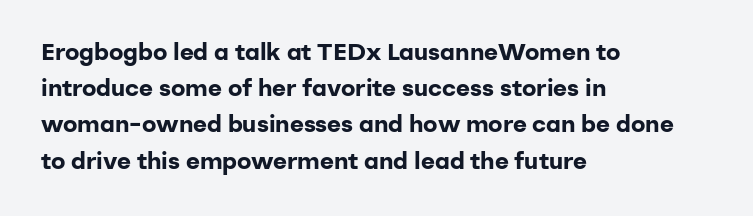
Q: Is the text bold? A: Yes.
Q: Is the text italic (slanted)? A: No, it is upright.
Q: Is the text underlined? A: No.
Q: How is the paragraph aligned? A: Left-aligned.
Q: Is the spacing between letters normal or unusually wide? A: Normal.
Q: Is the spacing between lines tight, normal or loose? A: Normal.
